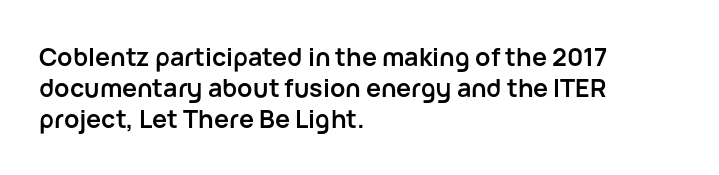
You'd pick this weight for a headline — it's a proper bold. Upright lettering throughout. Nothing unusual about the tracking: characters are spaced as the font intends. Check the space under the baseline: it is left empty.
